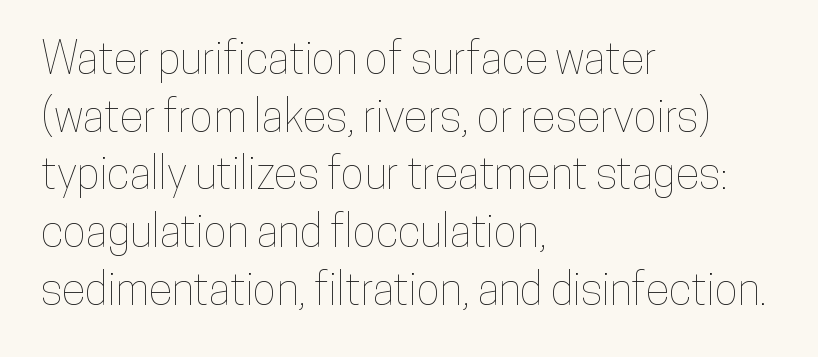
{"italic": "no", "width": "condensed", "stroke_contrast": "low", "x_height": "medium", "monospaced": "no", "underline": "no", "align": "left", "line_spacing": "normal", "line_spacing_ratio": 1.31, "letter_spacing": "normal", "letter_spacing_em": 0.0, "glyph_px": 44}
